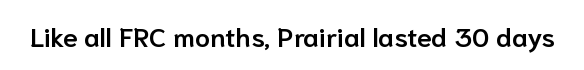
Q: Is the text bold? A: Semi-bold.
Q: Is the text italic (slanted)? A: No, it is upright.
Q: Is the text underlined? A: No.
Q: Is the spacing between letters normal or unusually wide? A: Normal.
